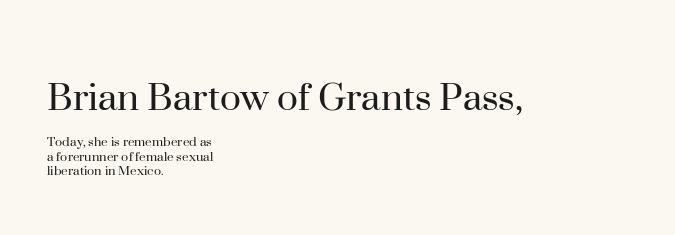
Q: Is the text bold? A: No.
Q: Is the text italic (slanted)? A: No, it is upright.
Q: Is the typeface a serif or a sans-serif typeface? A: Serif.
Q: Is the text underlined? A: No.
Q: How is the paragraph aligned? A: Left-aligned.
Q: Is the spacing between letters normal or unusually wide? A: Normal.
Q: Is the spacing between lines tight, normal or loose? A: Tight.
Q: Which block of text is set in a larger size, the first (top) or the second (bottom)? A: The first (top) one.
Q: Width (condensed, normal, or wide)? A: Normal.
Q: Stroke contrast? A: High.
Q: x-height? A: Small.
Q: Monospaced? A: No.
